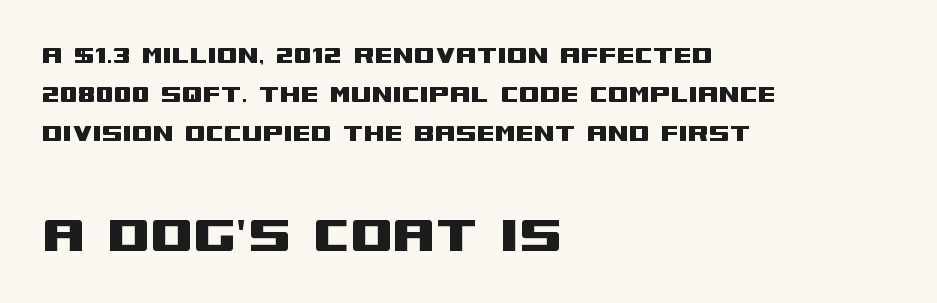
The image shows 61 px wide sans-serif type, upright; set left-aligned, normal line spacing (1.3x), normal letter spacing, not underlined; the second (bottom) block is 2.03x larger; medium stroke contrast and a large x-height.
